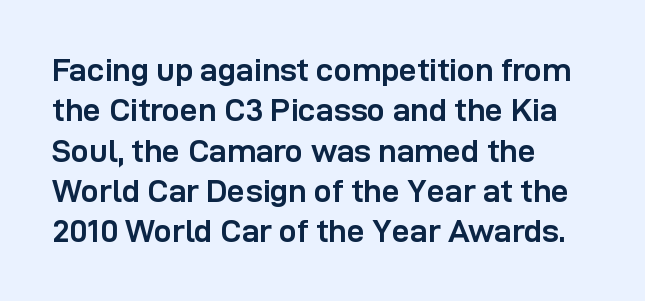
Q: Is the text bold? A: Yes.
Q: Is the text italic (slanted)? A: No, it is upright.
Q: Is the typeface a serif or a sans-serif typeface? A: Sans-serif.
Q: Is the text underlined? A: No.
Q: How is the paragraph aligned? A: Left-aligned.
Q: Is the spacing between letters normal or unusually wide? A: Normal.
Q: Is the spacing between lines tight, normal or loose? A: Normal.
Q: Width (condensed, normal, or wide)? A: Normal.
Q: Stroke contrast? A: Low.
Q: x-height? A: Medium.
Q: Monospaced? A: No.
